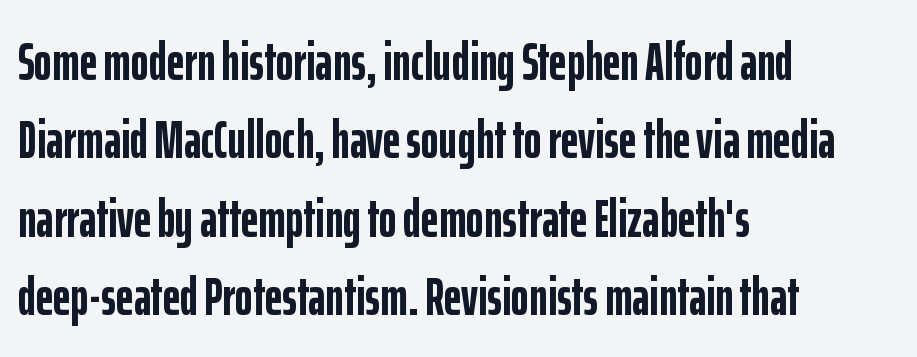
Q: Is the text bold? A: Yes.
Q: Is the text italic (slanted)? A: No, it is upright.
Q: Is the typeface a serif or a sans-serif typeface? A: Sans-serif.
Q: Is the text underlined? A: No.
Q: How is the paragraph aligned? A: Left-aligned.
Q: Is the spacing between letters normal or unusually wide? A: Normal.
Q: Is the spacing between lines tight, normal or loose? A: Normal.
Q: Width (condensed, normal, or wide)? A: Condensed.
Q: Stroke contrast? A: Low.
Q: x-height? A: Medium.
Q: Monospaced? A: No.
